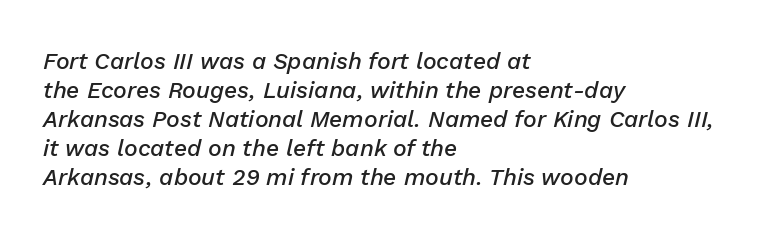
The image shows 23 px text type, italic (leaning right); set left-aligned, normal line spacing (1.26x), normal letter spacing, not underlined.
